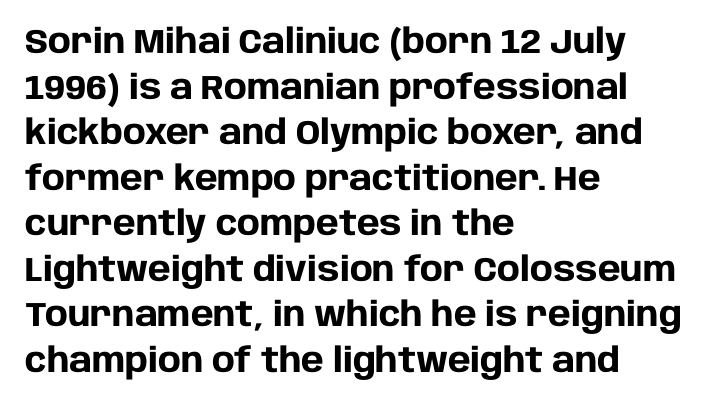
{"serif": "no", "italic": "no", "bold": "yes", "weight": "heavy", "width": "normal", "stroke_contrast": "low", "x_height": "large", "monospaced": "no", "underline": "no", "align": "left", "line_spacing": "normal", "line_spacing_ratio": 1.34, "letter_spacing": "normal", "letter_spacing_em": 0.0, "glyph_px": 34}
